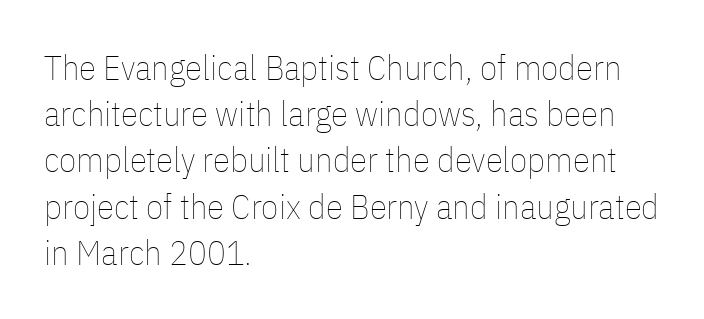
{"italic": "no", "bold": "no", "weight": "thin", "width": "condensed", "stroke_contrast": "low", "x_height": "medium", "monospaced": "no", "underline": "no", "align": "left", "line_spacing": "normal", "line_spacing_ratio": 1.32, "letter_spacing": "normal", "letter_spacing_em": 0.0, "glyph_px": 35}
